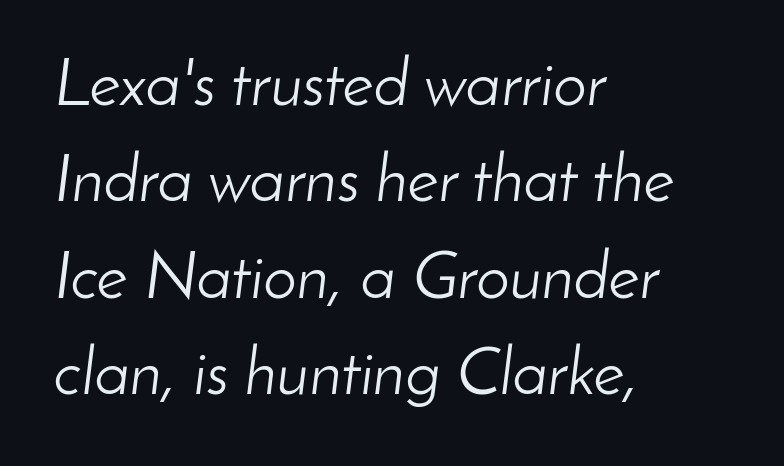
The image shows 67 px light type, italic (leaning right); set left-aligned, normal line spacing (1.44x), normal letter spacing, not underlined; low stroke contrast and a small x-height.
